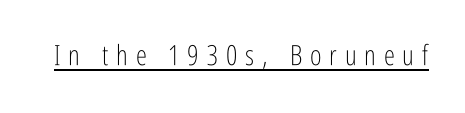
Q: Is the text bold? A: No.
Q: Is the text italic (slanted)? A: No, it is upright.
Q: Is the typeface a serif or a sans-serif typeface? A: Sans-serif.
Q: Is the text underlined? A: Yes.
Q: Is the spacing between letters normal or unusually wide? A: Unusually wide.
Q: Width (condensed, normal, or wide)? A: Condensed.
Q: Stroke contrast? A: Low.
Q: x-height? A: Medium.
Q: Monospaced? A: No.
